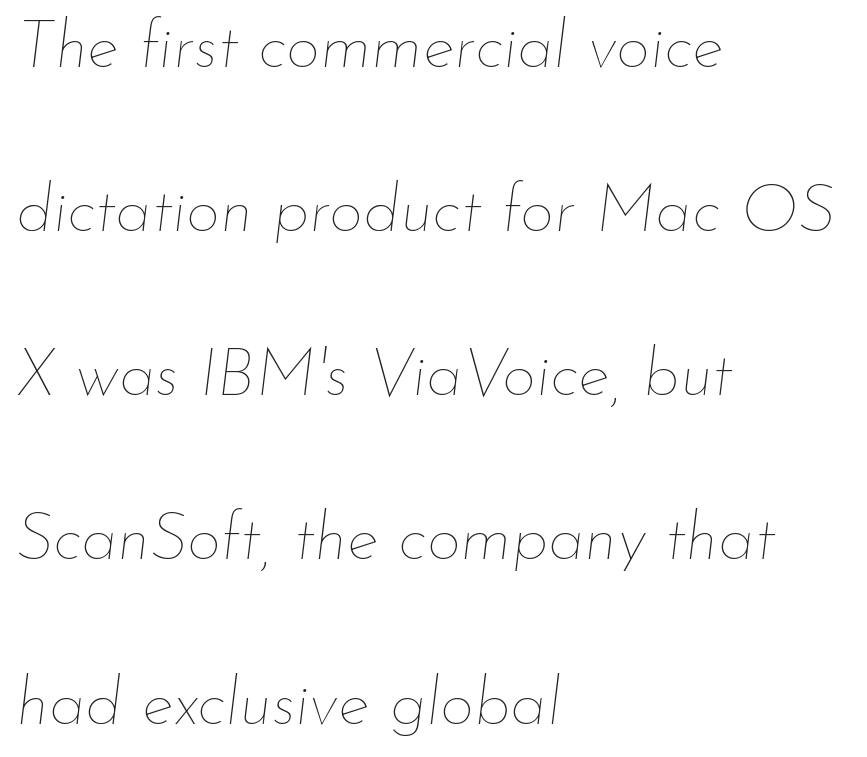
The text carries the slant typical of an italic or oblique font. If you drew a ruler down the left edge, every line would touch it. Nobody drew a line under any word here. The horizontal fit of the characters is conventional and even. Does the leading feel generous? Absolutely, it's lavish. Looks like regular typesetting: each glyph gets only the width it needs.
